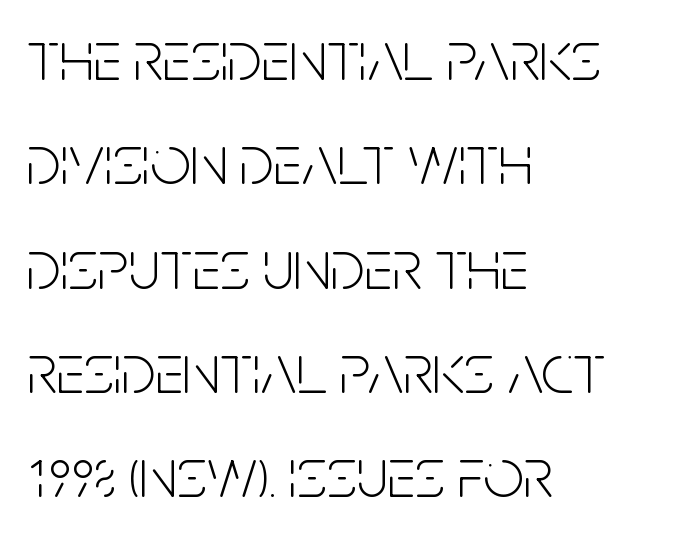
Q: Is the text bold? A: No.
Q: Is the text italic (slanted)? A: No, it is upright.
Q: Is the typeface a serif or a sans-serif typeface? A: Sans-serif.
Q: Is the text underlined? A: No.
Q: How is the paragraph aligned? A: Left-aligned.
Q: Is the spacing between letters normal or unusually wide? A: Normal.
Q: Is the spacing between lines tight, normal or loose? A: Normal.
Q: Width (condensed, normal, or wide)? A: Condensed.
Q: Stroke contrast? A: Low.
Q: x-height? A: Large.
Q: Monospaced? A: No.
